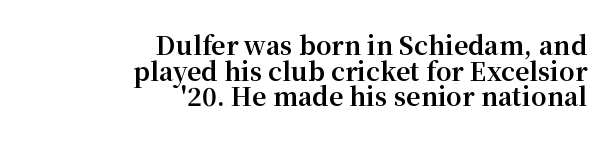
{"italic": "no", "bold": "yes", "underline": "no", "align": "right", "line_spacing": "tight", "line_spacing_ratio": 1.03, "letter_spacing": "normal", "letter_spacing_em": 0.0, "glyph_px": 25}
